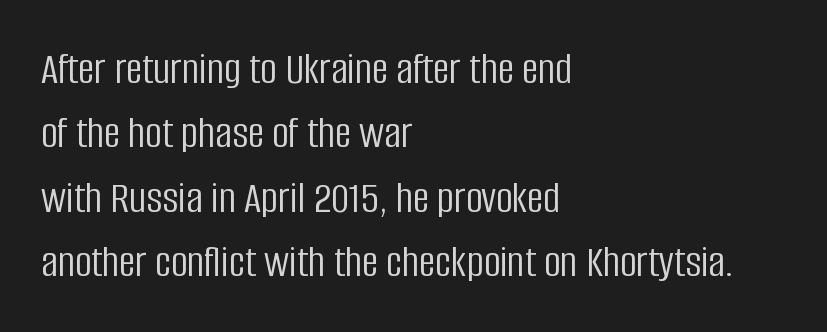
{"serif": "no", "italic": "no", "bold": "no", "weight": "light", "width": "condensed", "stroke_contrast": "low", "x_height": "large", "monospaced": "no", "underline": "no", "align": "left", "line_spacing": "normal", "line_spacing_ratio": 1.4, "letter_spacing": "normal", "letter_spacing_em": 0.0, "glyph_px": 46}
